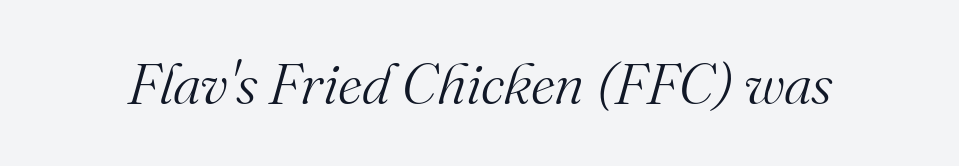
Tracking value appears to be zero — textbook default spacing. When letters slant like this, we call the style italic. The characters display serif detailing at their extremities. The weight tops out at a normal text grade.
